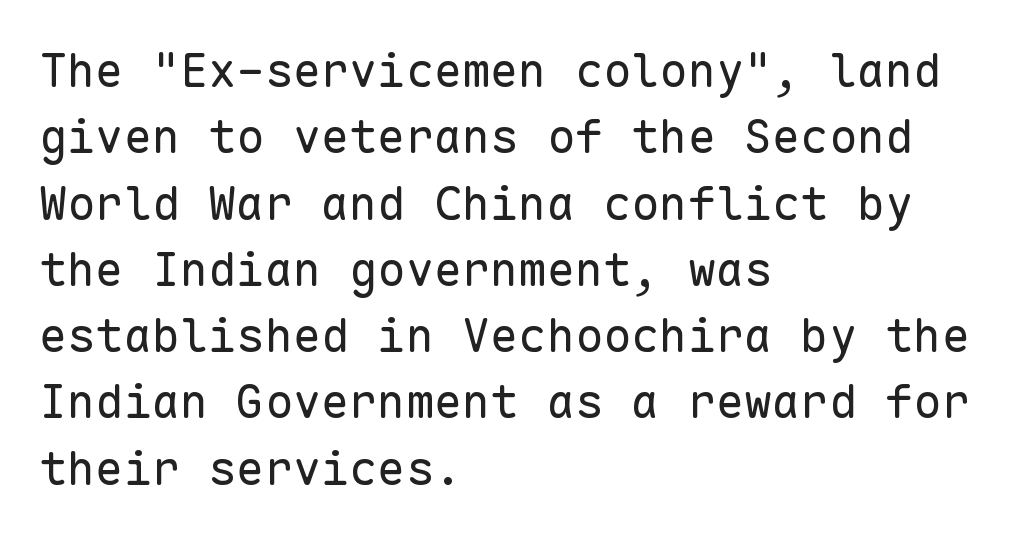
Q: Is the text bold? A: No.
Q: Is the text italic (slanted)? A: No, it is upright.
Q: Is the typeface a serif or a sans-serif typeface? A: Sans-serif.
Q: Is the text underlined? A: No.
Q: How is the paragraph aligned? A: Left-aligned.
Q: Is the spacing between letters normal or unusually wide? A: Normal.
Q: Is the spacing between lines tight, normal or loose? A: Normal.
Q: Width (condensed, normal, or wide)? A: Normal.
Q: Stroke contrast? A: Low.
Q: x-height? A: Medium.
Q: Monospaced? A: Yes.
